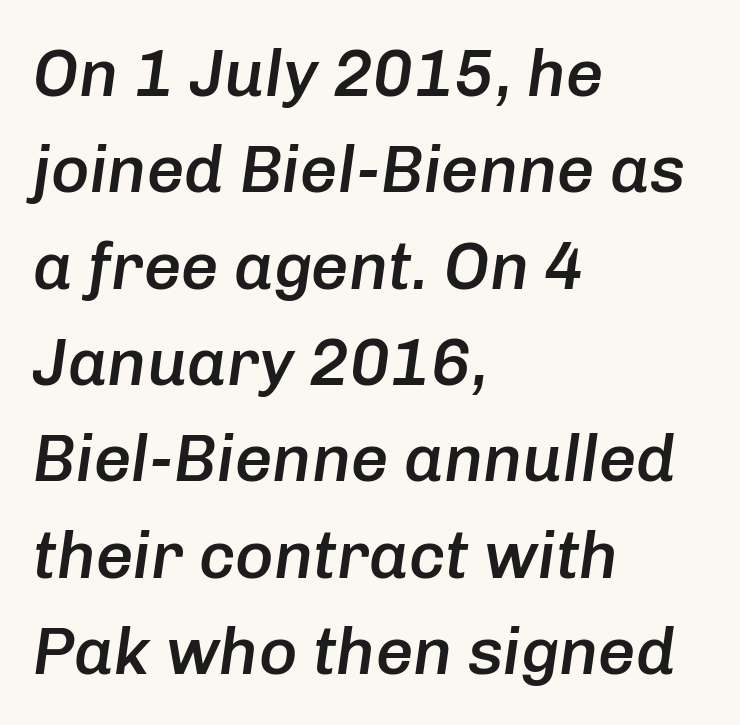
The image shows 66 px semibold type, italic (leaning right); set left-aligned, normal line spacing (1.46x), normal letter spacing, not underlined; low stroke contrast and a medium x-height.
